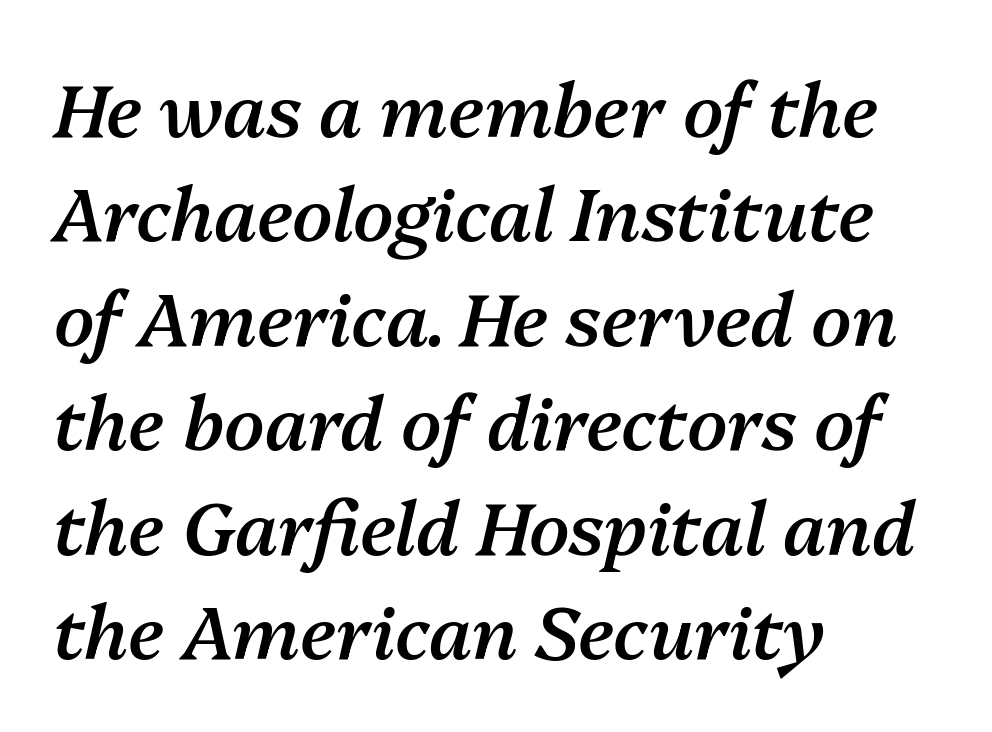
The image shows 73 px semibold type, italic (leaning right); set left-aligned, normal line spacing (1.43x), normal letter spacing, not underlined; medium stroke contrast and a medium x-height.
